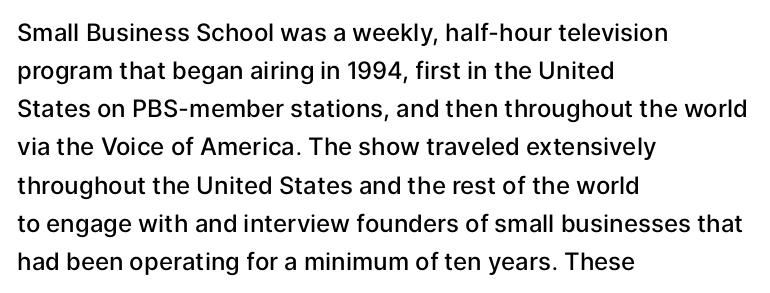
Q: Is the text bold? A: Semi-bold.
Q: Is the text italic (slanted)? A: No, it is upright.
Q: Is the text underlined? A: No.
Q: How is the paragraph aligned? A: Left-aligned.
Q: Is the spacing between letters normal or unusually wide? A: Normal.
Q: Is the spacing between lines tight, normal or loose? A: Normal.
